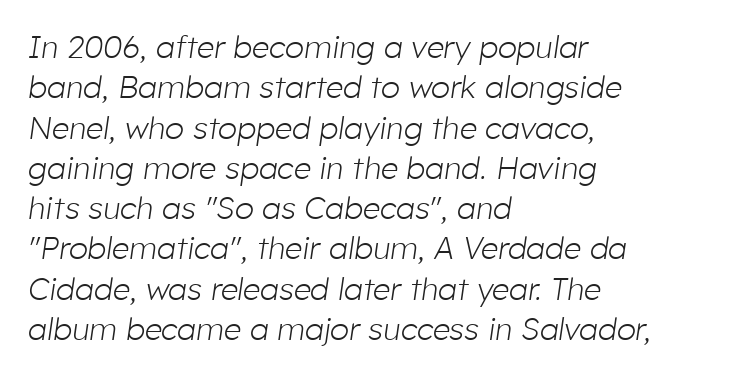
Q: Is the text bold? A: No.
Q: Is the text italic (slanted)? A: Yes, it leans right by about 8 degrees.
Q: Is the text underlined? A: No.
Q: How is the paragraph aligned? A: Left-aligned.
Q: Is the spacing between letters normal or unusually wide? A: Normal.
Q: Is the spacing between lines tight, normal or loose? A: Normal.
Q: Width (condensed, normal, or wide)? A: Normal.
Q: Stroke contrast? A: Low.
Q: x-height? A: Medium.
Q: Monospaced? A: No.
